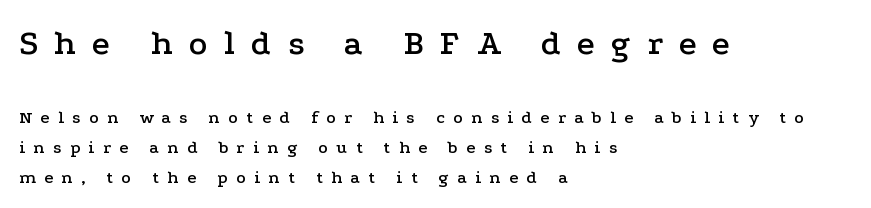
The block of text has a typical density, with ordinary space between rows. The upper block of text is set noticeably larger than the block beneath it. In CSS terms this would be text-align: left. Clear beneath every line of the passage. Does the lettering tilt? It doesn't — this is upright.
